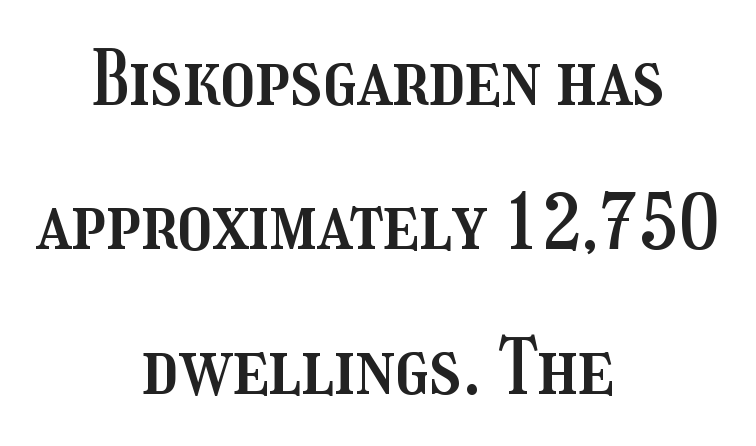
Q: Is the text italic (slanted)? A: No, it is upright.
Q: Is the text underlined? A: No.
Q: How is the paragraph aligned? A: Centered.
Q: Is the spacing between letters normal or unusually wide? A: Normal.
Q: Is the spacing between lines tight, normal or loose? A: Loose.
Q: Width (condensed, normal, or wide)? A: Condensed.
Q: Stroke contrast? A: Medium.
Q: x-height? A: Medium.
Q: Monospaced? A: No.
